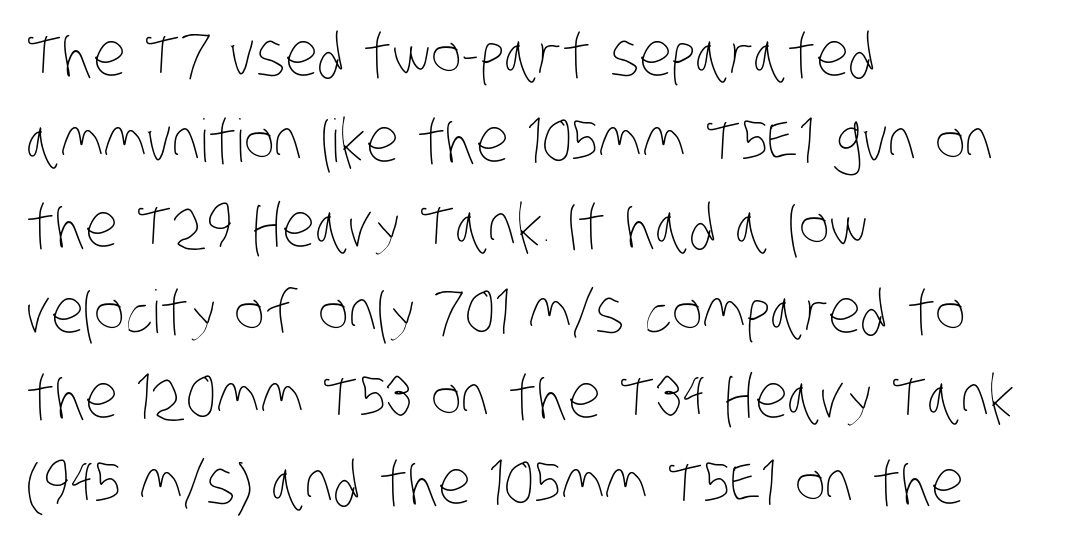
Q: Is the text bold? A: No.
Q: Is the text underlined? A: No.
Q: How is the paragraph aligned? A: Left-aligned.
Q: Is the spacing between letters normal or unusually wide? A: Normal.
Q: Is the spacing between lines tight, normal or loose? A: Normal.
Q: Width (condensed, normal, or wide)? A: Condensed.
Q: Stroke contrast? A: Low.
Q: x-height? A: Large.
Q: Monospaced? A: No.
